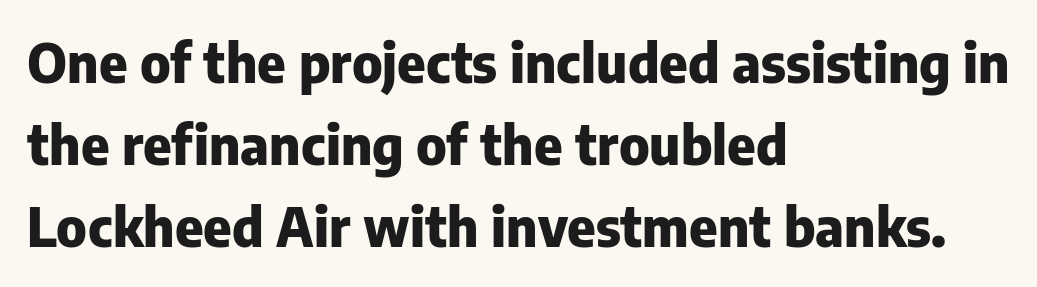
{"serif": "no", "italic": "no", "bold": "yes", "weight": "heavy", "width": "normal", "stroke_contrast": "low", "x_height": "medium", "monospaced": "no", "underline": "no", "align": "left", "line_spacing": "normal", "line_spacing_ratio": 1.52, "letter_spacing": "normal", "letter_spacing_em": 0.0, "glyph_px": 54}
